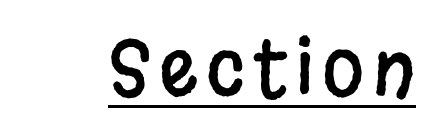
Is this a fixed-width face? No — the glyphs have proportional, varying widths. The letters stand upright; this is a roman face. The letters carry no serifs — their stems end cleanly without finishing strokes. What decoration does the sample have? An underline.
